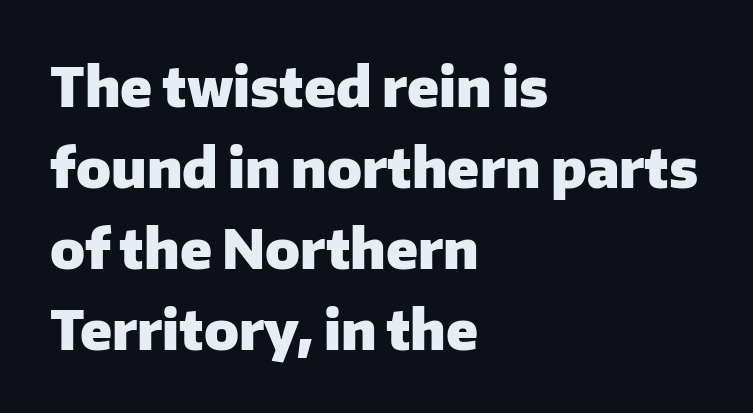
Q: Is the text bold? A: Yes.
Q: Is the text italic (slanted)? A: No, it is upright.
Q: Is the typeface a serif or a sans-serif typeface? A: Sans-serif.
Q: Is the text underlined? A: No.
Q: How is the paragraph aligned? A: Left-aligned.
Q: Is the spacing between letters normal or unusually wide? A: Normal.
Q: Is the spacing between lines tight, normal or loose? A: Normal.
Q: Width (condensed, normal, or wide)? A: Normal.
Q: Stroke contrast? A: Low.
Q: x-height? A: Medium.
Q: Monospaced? A: No.
